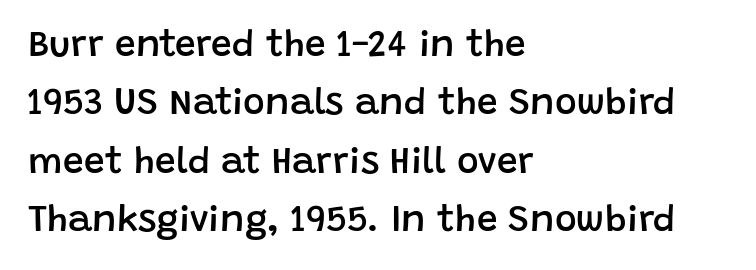
{"serif": "no", "italic": "no", "bold": "semi", "weight": "semibold", "width": "normal", "stroke_contrast": "low", "x_height": "large", "monospaced": "no", "underline": "no", "align": "left", "line_spacing": "normal", "line_spacing_ratio": 1.58, "letter_spacing": "normal", "letter_spacing_em": 0.0, "glyph_px": 37}
